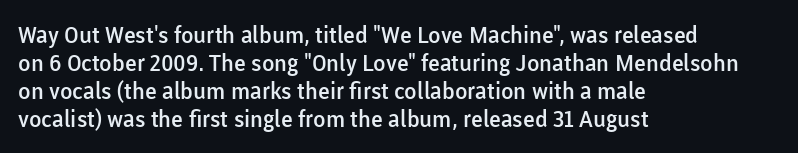
{"italic": "no", "bold": "semi", "underline": "no", "align": "left", "line_spacing_ratio": 1.22, "letter_spacing": "normal", "letter_spacing_em": 0.0, "glyph_px": 23}
